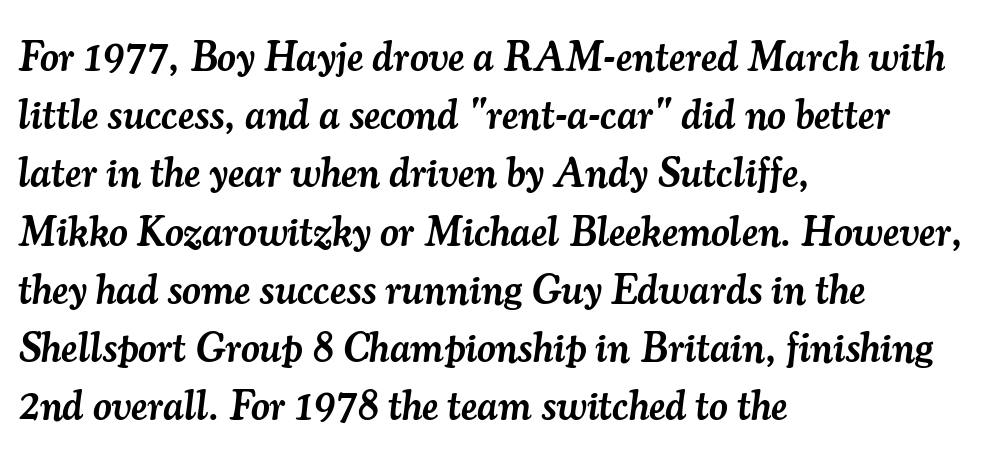
The image shows 41 px semibold serif type, italic (leaning right); set left-aligned, normal line spacing (1.42x), normal letter spacing, not underlined; medium stroke contrast and a small x-height.
